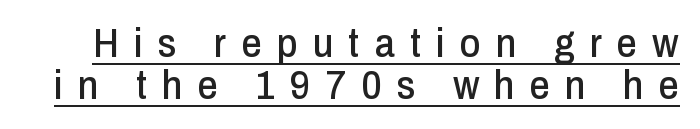
{"serif": "no", "italic": "no", "width": "condensed", "stroke_contrast": "low", "x_height": "medium", "monospaced": "no", "underline": "yes", "line_spacing": "tight", "line_spacing_ratio": 1.04, "letter_spacing": "wide", "letter_spacing_em": 0.38, "glyph_px": 40}
